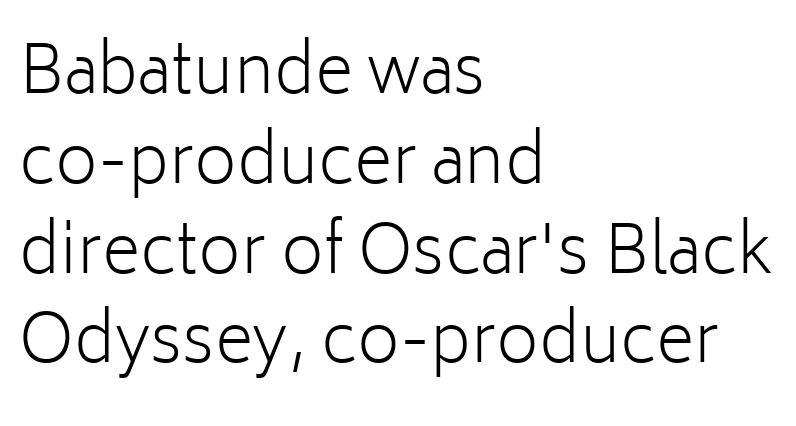
{"serif": "no", "italic": "no", "bold": "no", "weight": "light", "width": "normal", "stroke_contrast": "low", "x_height": "medium", "monospaced": "no", "underline": "no", "align": "left", "line_spacing": "normal", "line_spacing_ratio": 1.36, "letter_spacing": "normal", "letter_spacing_em": 0.0, "glyph_px": 66}
